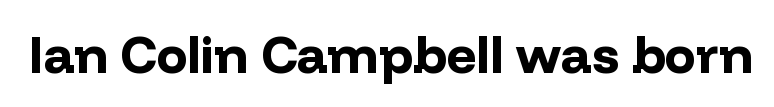
Q: Is the text bold? A: Yes.
Q: Is the text italic (slanted)? A: No, it is upright.
Q: Is the typeface a serif or a sans-serif typeface? A: Sans-serif.
Q: Is the text underlined? A: No.
Q: Is the spacing between letters normal or unusually wide? A: Normal.
Q: Width (condensed, normal, or wide)? A: Normal.
Q: Stroke contrast? A: Low.
Q: x-height? A: Medium.
Q: Monospaced? A: No.
